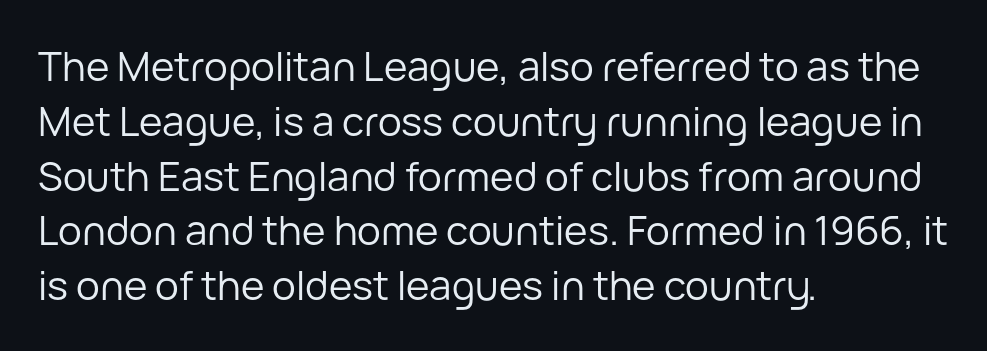
{"serif": "no", "italic": "no", "bold": "no", "weight": "regular", "width": "normal", "stroke_contrast": "low", "x_height": "medium", "monospaced": "no", "underline": "no", "align": "left", "line_spacing": "normal", "line_spacing_ratio": 1.37, "letter_spacing": "normal", "letter_spacing_em": 0.0, "glyph_px": 40}
